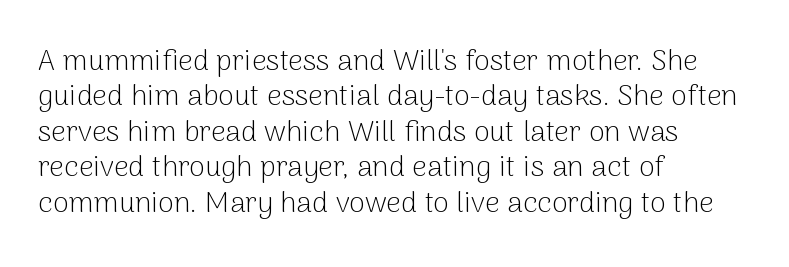
The image shows 29 px light sans-serif type, upright; set left-aligned, line spacing 1.22x, normal letter spacing, not underlined; low stroke contrast and a medium x-height.
